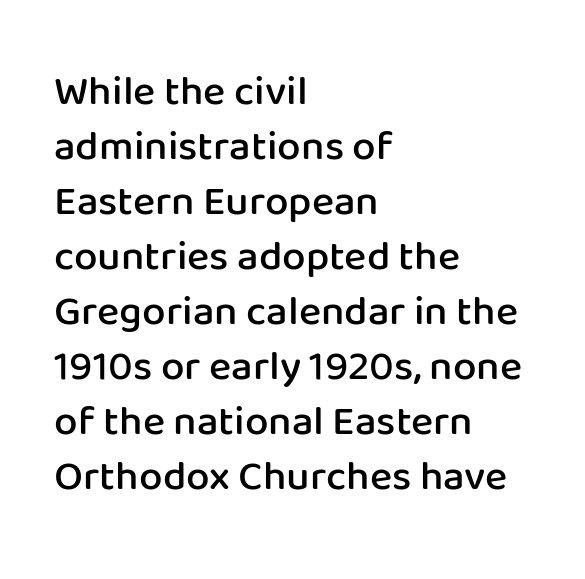
The image shows 42 px semibold sans-serif type, upright; set left-aligned, normal line spacing (1.31x), normal letter spacing, not underlined; low stroke contrast and a medium x-height.
